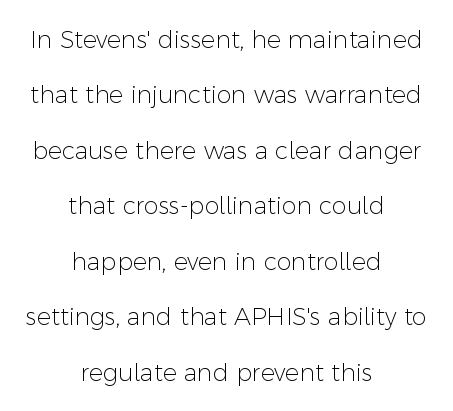
Vertical strokes here are truly vertical. Observe the ordinary spacing: letters are neighbours, not strangers. The space between consecutive lines is lavish. The paragraph shown floats in the horizontal middle.
